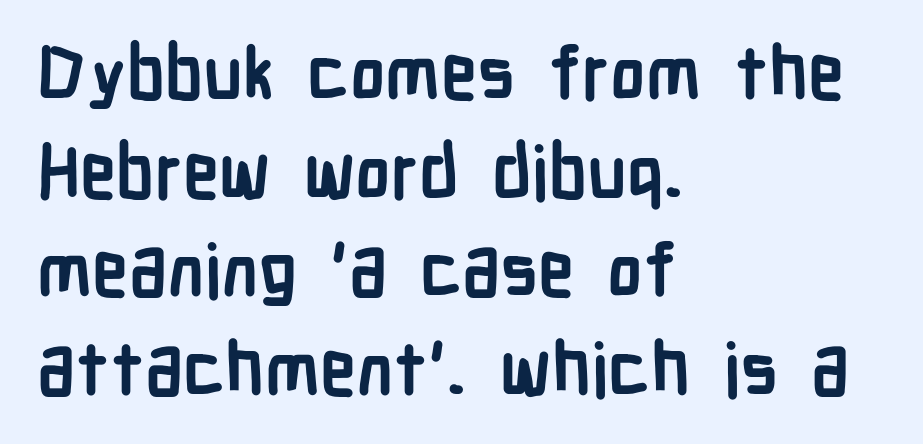
The image shows 73 px semibold, condensed sans-serif type, upright; set left-aligned, normal line spacing (1.35x), normal letter spacing, not underlined; low stroke contrast and a medium x-height.
